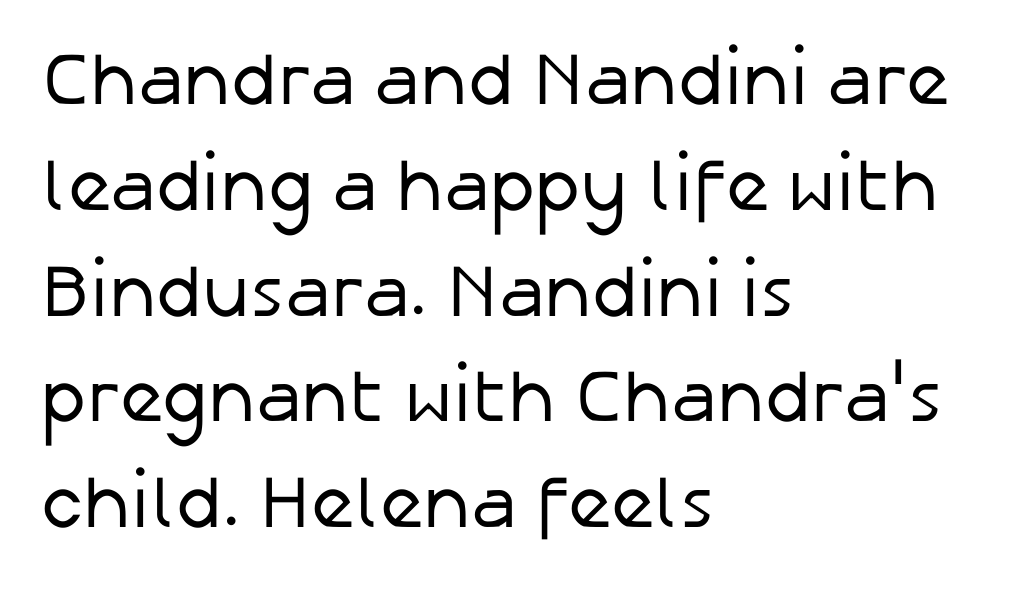
Descenders hang freely into open space. Inter-character spacing is left at the font's built-in metrics. Vertical stems look standard width or narrower in stroke. Unlike a traditional serif, this face leaves its strokes unadorned. Do the characters align in a grid? No, the font is proportional.
